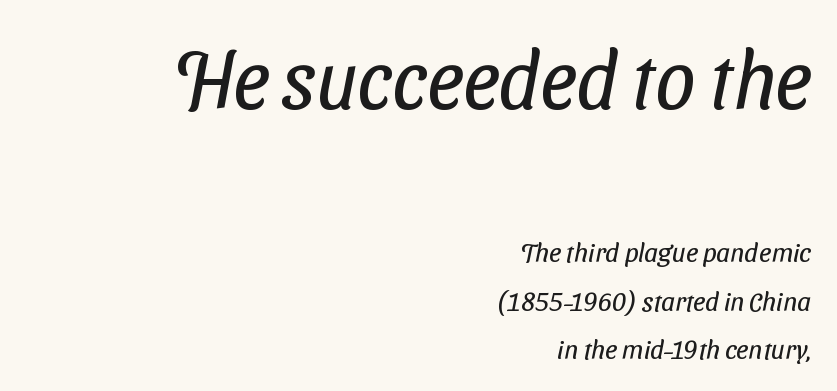
The image shows 80 px regular-weight, condensed sans-serif type; set right-aligned, line spacing 1.8x, normal letter spacing, not underlined; the first (top) block is 2.96x larger; low stroke contrast and a medium x-height.
